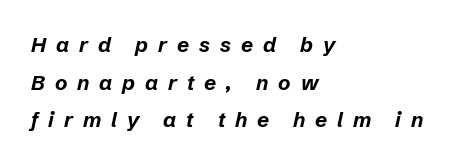
{"italic": "yes", "lean": "right", "slant_degrees": 12, "bold": "yes", "underline": "no", "align": "left", "line_spacing_ratio": 1.79, "letter_spacing": "wide", "letter_spacing_em": 0.47, "glyph_px": 21}
